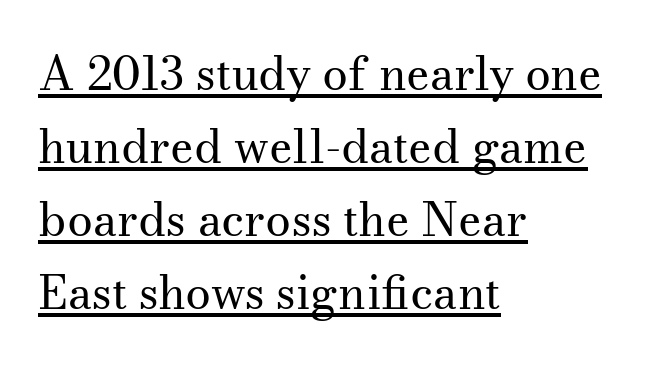
Q: Is the text bold? A: No.
Q: Is the text italic (slanted)? A: No, it is upright.
Q: Is the typeface a serif or a sans-serif typeface? A: Serif.
Q: Is the text underlined? A: Yes.
Q: How is the paragraph aligned? A: Left-aligned.
Q: Is the spacing between letters normal or unusually wide? A: Normal.
Q: Is the spacing between lines tight, normal or loose? A: Normal.
Q: Width (condensed, normal, or wide)? A: Normal.
Q: Stroke contrast? A: Medium.
Q: x-height? A: Small.
Q: Monospaced? A: No.
